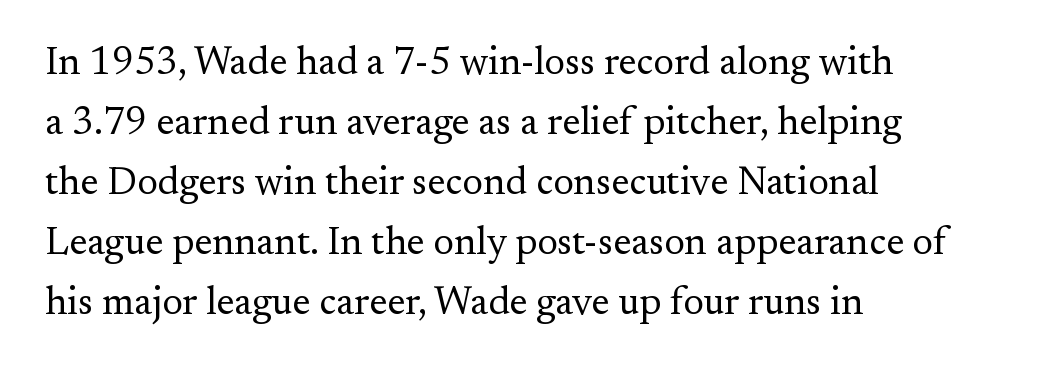
{"serif": "yes", "italic": "no", "bold": "no", "weight": "regular", "width": "normal", "stroke_contrast": "medium", "x_height": "small", "monospaced": "no", "underline": "no", "align": "left", "line_spacing": "normal", "line_spacing_ratio": 1.54, "letter_spacing": "normal", "letter_spacing_em": 0.0, "glyph_px": 39}
